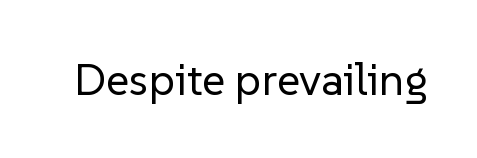
Look at the tracking — it's just the regular setting, nothing added. To sum up the face: it is a sans, with no serifs. Varying glyph widths throughout — classic text-font behaviour. Weight class: somewhere from thin through regular. Lines of text with bare space underneath.
